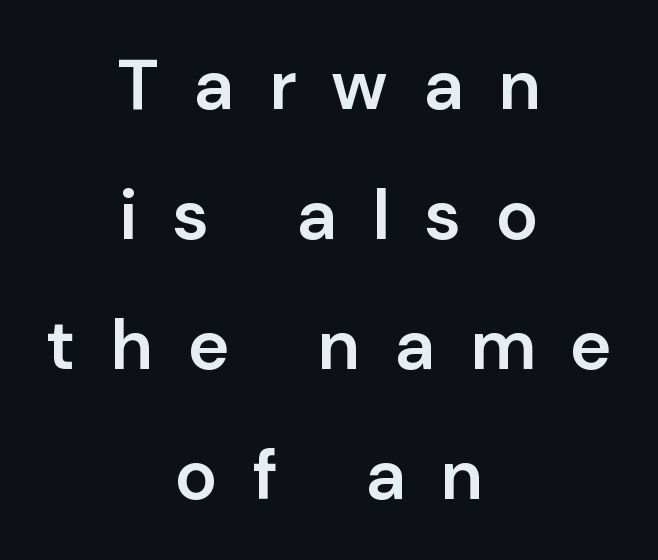
The passage shown is not underscored anywhere. Students, this is semibold: more ink than regular, less than bold. Vertical strokes here are truly vertical. Spacing between characters has been opened up far beyond the box default. Do the characters align in a grid? No, the font is proportional. Nope, no serifs anywhere on these letters.
